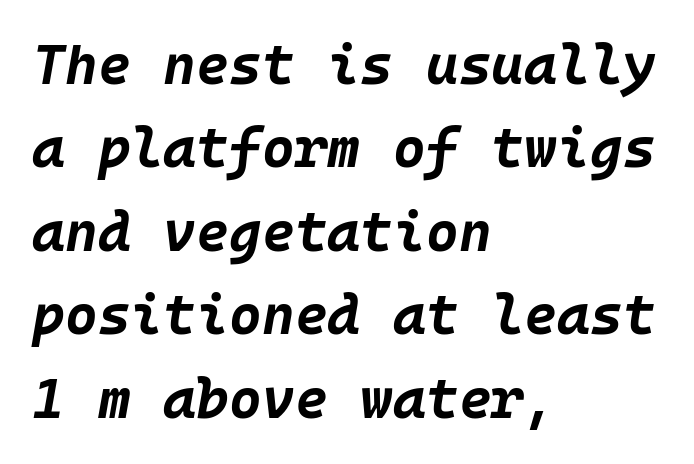
Q: Is the text bold? A: Yes.
Q: Is the text italic (slanted)? A: Yes, it leans right by about 10 degrees.
Q: Is the text underlined? A: No.
Q: How is the paragraph aligned? A: Left-aligned.
Q: Is the spacing between letters normal or unusually wide? A: Normal.
Q: Is the spacing between lines tight, normal or loose? A: Normal.
Q: Width (condensed, normal, or wide)? A: Normal.
Q: Stroke contrast? A: Low.
Q: x-height? A: Large.
